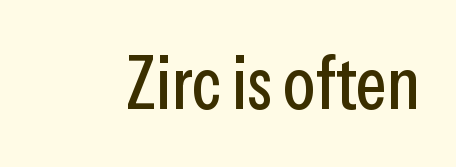
The characters display no serif detailing; their extremities are plain. Tracking here is standard; glyphs follow each other at the usual distance. The letters stand upright; this is a roman face. Looks like regular typesetting: each glyph gets only the width it needs.
